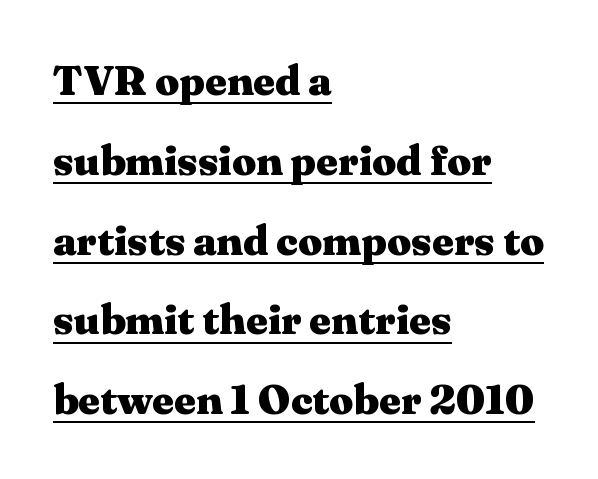
These characters rest on top of a visible drawn line. Font category for this specimen: serif. A roman cut, with each character standing at attention. Compared with typical paragraphs, the rows here are farther apart. Here the designer chose a conventional face with non-uniform glyph widths. The face used here is rendered with its standard letterfit.
